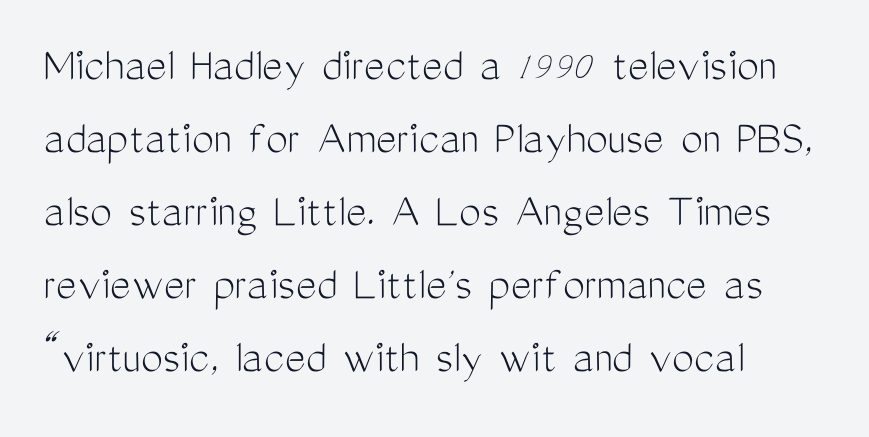
The image shows 49 px light, condensed sans-serif type, upright; set left-aligned, normal line spacing (1.49x), normal letter spacing, not underlined; medium stroke contrast and a medium x-height.
